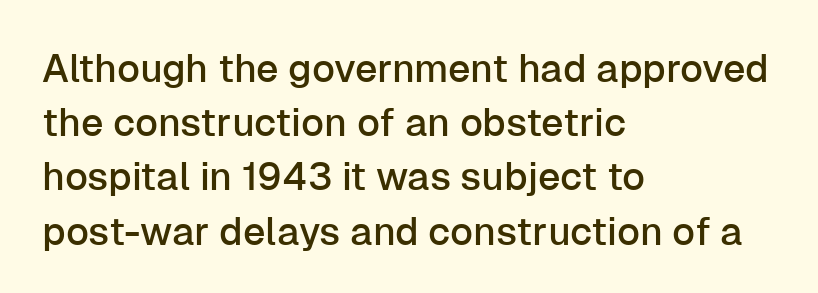
Q: Is the text italic (slanted)? A: No, it is upright.
Q: Is the typeface a serif or a sans-serif typeface? A: Sans-serif.
Q: Is the text underlined? A: No.
Q: How is the paragraph aligned? A: Left-aligned.
Q: Is the spacing between letters normal or unusually wide? A: Normal.
Q: Is the spacing between lines tight, normal or loose? A: Normal.
Q: Width (condensed, normal, or wide)? A: Normal.
Q: Stroke contrast? A: Low.
Q: x-height? A: Medium.
Q: Monospaced? A: No.
